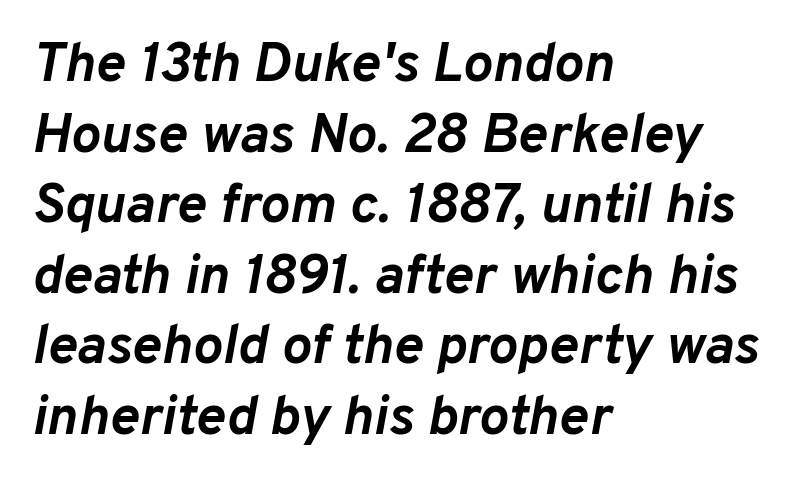
Varying glyph widths throughout — classic text-font behaviour. Is the type bold? Yes — the strokes are clearly thick and heavy. Notice how the stems are inclined rather than vertical — that's the hallmark of italics. Regarding leading, the lines here are spaced in the standard way.
